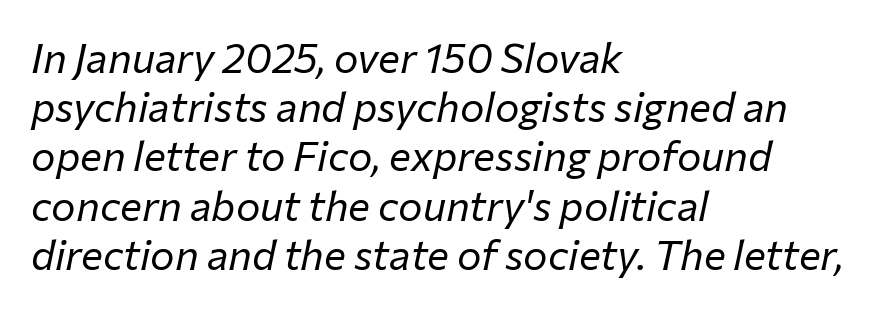
Q: Is the text bold? A: No.
Q: Is the text italic (slanted)? A: Yes, it leans right by about 12 degrees.
Q: Is the text underlined? A: No.
Q: How is the paragraph aligned? A: Left-aligned.
Q: Is the spacing between letters normal or unusually wide? A: Normal.
Q: Width (condensed, normal, or wide)? A: Normal.
Q: Stroke contrast? A: Low.
Q: x-height? A: Medium.
Q: Monospaced? A: No.
